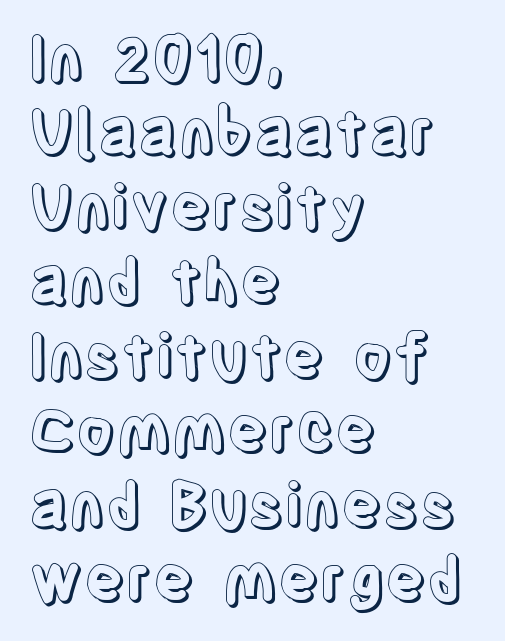
{"italic": "no", "width": "condensed", "x_height": "large", "monospaced": "no", "underline": "no", "align": "left", "line_spacing_ratio": 1.22, "letter_spacing": "normal", "letter_spacing_em": 0.0, "glyph_px": 61}
